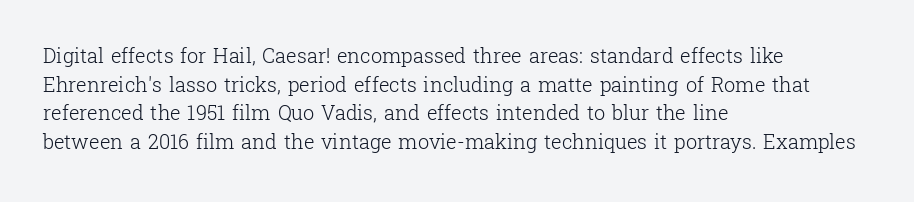
{"italic": "no", "bold": "no", "underline": "no", "align": "left", "line_spacing": "normal", "line_spacing_ratio": 1.43, "letter_spacing": "normal", "letter_spacing_em": 0.0, "glyph_px": 20}
